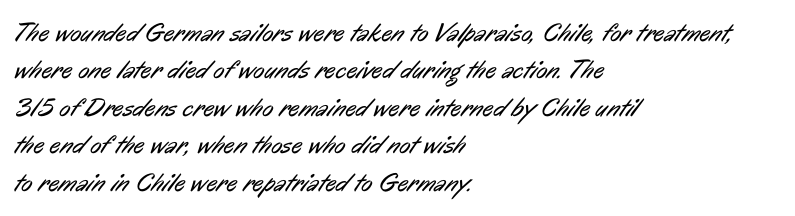
{"bold": "no", "underline": "no", "align": "left", "line_spacing": "normal", "line_spacing_ratio": 1.44, "letter_spacing": "normal", "letter_spacing_em": 0.0, "glyph_px": 26}
